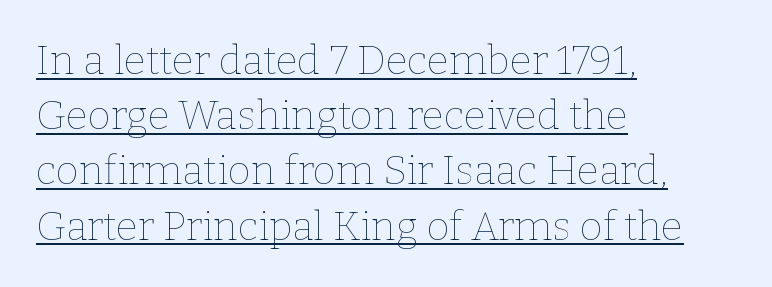
The image shows 40 px thin type, upright; set left-aligned, normal line spacing (1.38x), normal letter spacing, underlined; low stroke contrast and a medium x-height.
